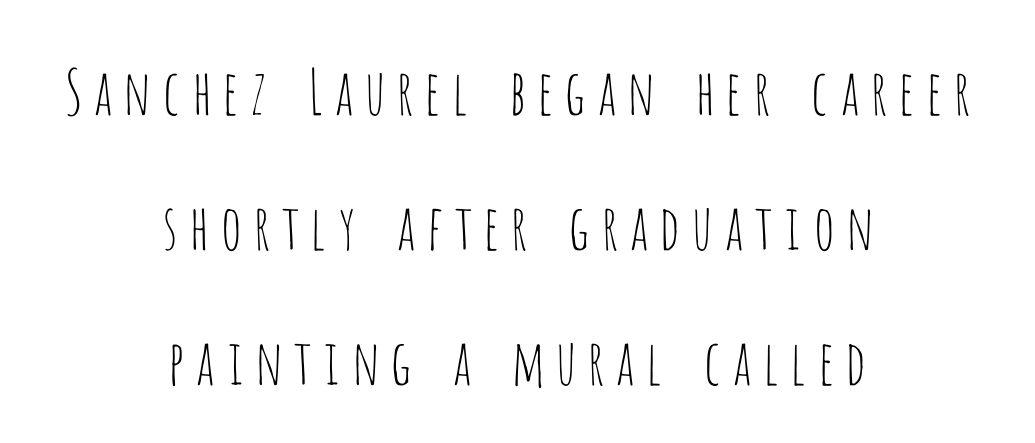
{"serif": "no", "italic": "no", "bold": "no", "weight": "thin", "width": "condensed", "stroke_contrast": "low", "x_height": "large", "monospaced": "no", "underline": "no", "align": "center", "line_spacing": "loose", "line_spacing_ratio": 2.18, "glyph_px": 62}
